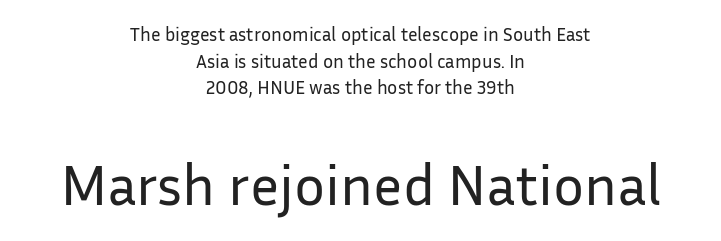
The image shows 58 px regular-weight sans-serif type, upright; set centered, normal line spacing (1.4x), normal letter spacing, not underlined; the second (bottom) block is 3.05x larger; low stroke contrast and a medium x-height.
